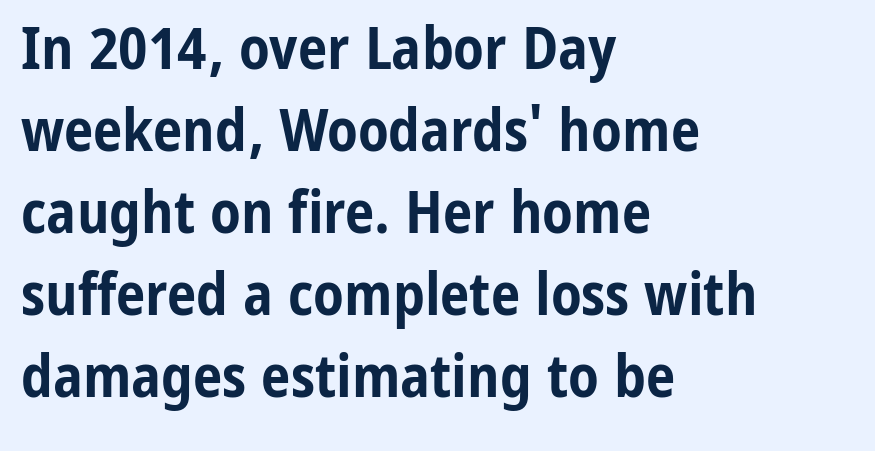
Q: Is the text bold? A: Yes.
Q: Is the text italic (slanted)? A: No, it is upright.
Q: Is the typeface a serif or a sans-serif typeface? A: Sans-serif.
Q: Is the text underlined? A: No.
Q: How is the paragraph aligned? A: Left-aligned.
Q: Is the spacing between letters normal or unusually wide? A: Normal.
Q: Is the spacing between lines tight, normal or loose? A: Normal.
Q: Width (condensed, normal, or wide)? A: Condensed.
Q: Stroke contrast? A: Low.
Q: x-height? A: Medium.
Q: Monospaced? A: No.
